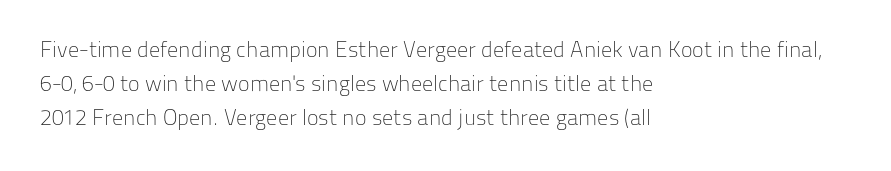
The image shows 22 px text type, upright; set left-aligned, normal line spacing (1.54x), normal letter spacing, not underlined.
